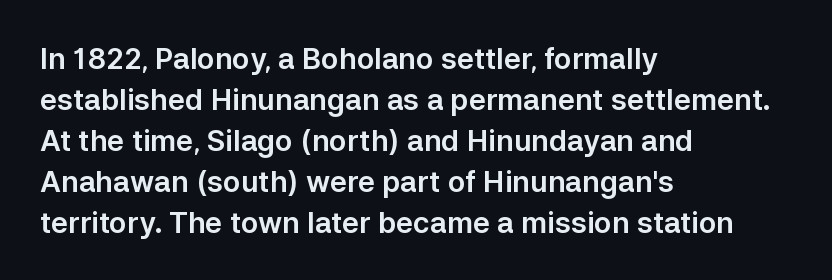
A bare baseline throughout the passage. The block of text has a typical density, with ordinary space between rows. Do the letters lean? They stand straight. The tracking reads as untouched default to a designer's eye.
